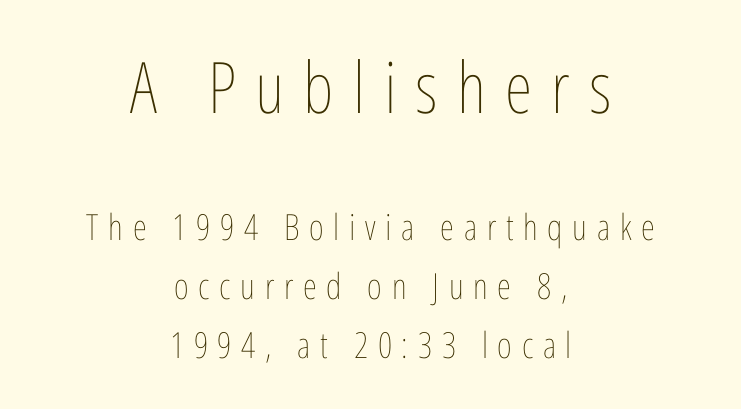
The type is letterspaced generously, with wide tracking. The typesetting does not lean heavy: it is not bold. Both edges are ragged and mirror each other, which tells us the setting is centered. Designer's note — italics off, roman on. The composition opens big and finishes small. The letters advance in unequal steps, a hallmark of proportional type.
